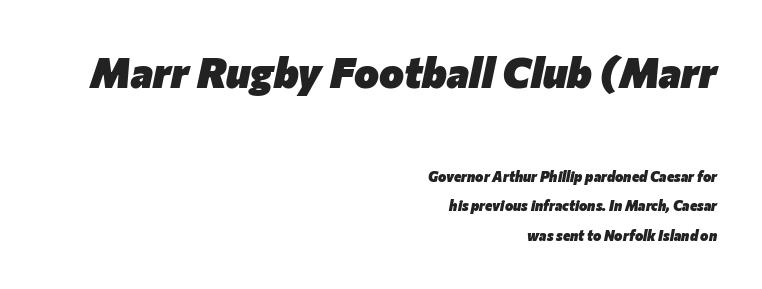
The lettering tilts uniformly, giving the passage an italic look. Summary of vertical rhythm: relaxed, with wide interline spacing. The typesetting leans heavy: a genuine bold. The setting favours the right margin, as signatures and pull-quotes sometimes do. Do the characters align in a grid? No, the font is proportional. The glyphs are unaccompanied by any horizontal stroke below them.
